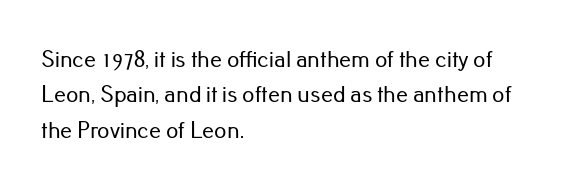
{"italic": "no", "underline": "no", "align": "left", "line_spacing": "normal", "line_spacing_ratio": 1.47, "letter_spacing": "normal", "letter_spacing_em": 0.0, "glyph_px": 24}
